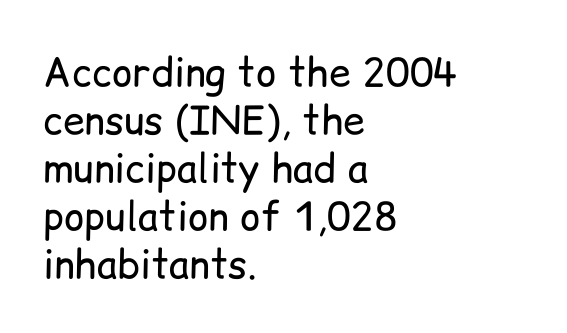
{"serif": "no", "italic": "no", "bold": "no", "weight": "regular", "width": "normal", "stroke_contrast": "low", "x_height": "medium", "monospaced": "no", "underline": "no", "align": "left", "line_spacing_ratio": 1.23, "letter_spacing": "normal", "letter_spacing_em": 0.0, "glyph_px": 39}
